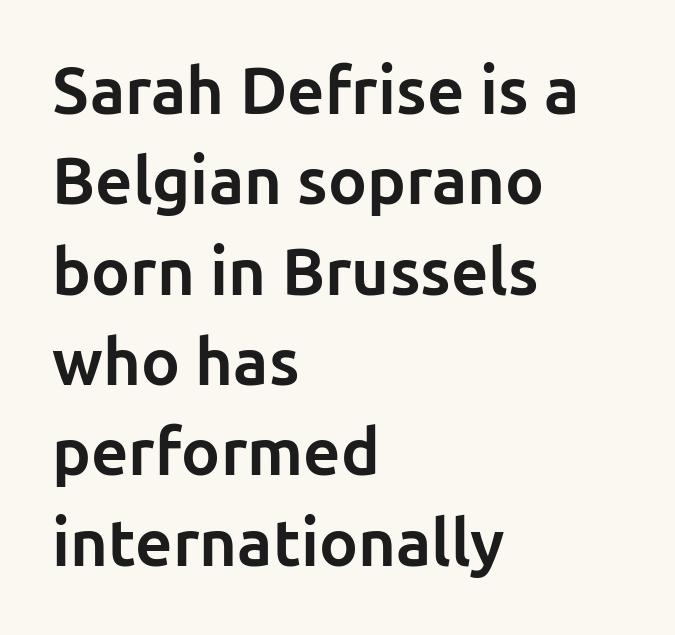
{"serif": "no", "italic": "no", "bold": "yes", "weight": "bold", "width": "normal", "stroke_contrast": "low", "x_height": "medium", "monospaced": "no", "underline": "no", "align": "left", "line_spacing": "normal", "line_spacing_ratio": 1.39, "letter_spacing": "normal", "letter_spacing_em": 0.0, "glyph_px": 65}
